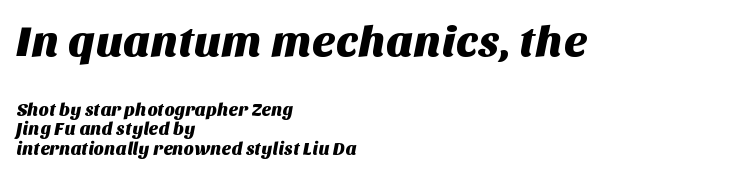
Q: Is the typeface a serif or a sans-serif typeface? A: Sans-serif.
Q: Is the text underlined? A: No.
Q: How is the paragraph aligned? A: Left-aligned.
Q: Is the spacing between letters normal or unusually wide? A: Normal.
Q: Is the spacing between lines tight, normal or loose? A: Tight.
Q: Which block of text is set in a larger size, the first (top) or the second (bottom)? A: The first (top) one.
Q: Width (condensed, normal, or wide)? A: Normal.
Q: Stroke contrast? A: Medium.
Q: x-height? A: Large.
Q: Monospaced? A: No.
